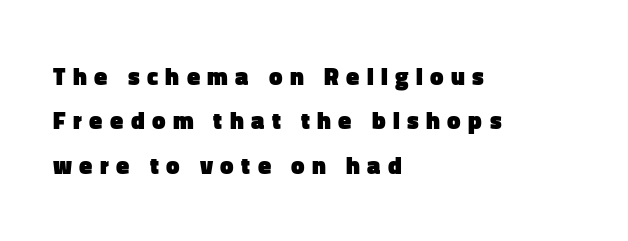
Clear beneath every line of the passage. Inter-character spacing is expanded well beyond the font's built-in metrics. If you drew a line through each stem, it would be perfectly vertical. All the whitespace from short lines collects on the right. Typographic density is high because the face is bold.
